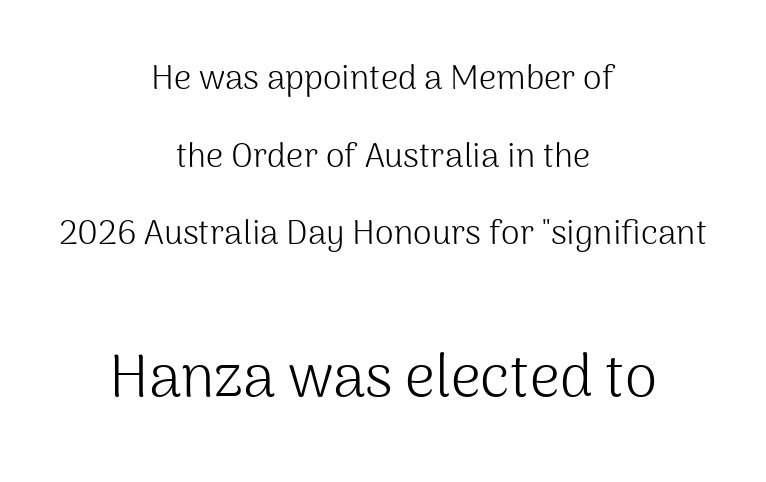
{"serif": "no", "italic": "no", "bold": "no", "weight": "light", "width": "normal", "stroke_contrast": "medium", "x_height": "medium", "monospaced": "no", "underline": "no", "align": "center", "line_spacing": "loose", "line_spacing_ratio": 2.28, "letter_spacing": "normal", "letter_spacing_em": 0.0, "larger_block": "second", "size_ratio": 1.74, "glyph_px": 59}
